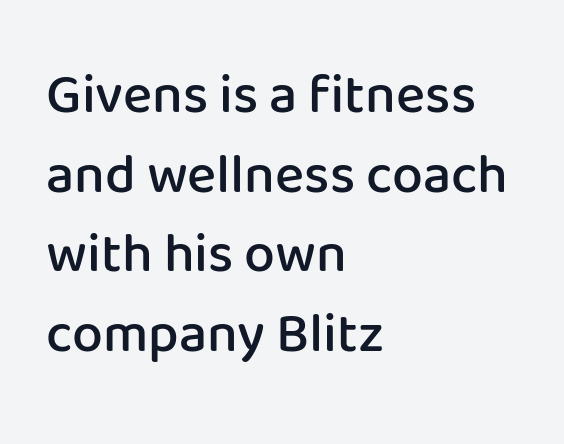
A typesetter would call this proportional, since set widths differ per character. Layout note: lines flush left. A bare baseline throughout the passage. Posture: vertical. The passage shown is typeset with a sans-serif family.
